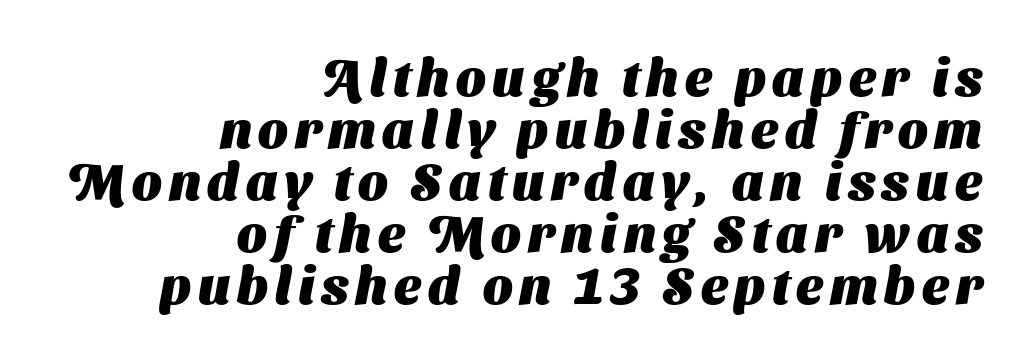
The image shows 52 px heavy sans-serif type; set right-aligned, tight line spacing (1.0x), not underlined; medium stroke contrast and a medium x-height.
